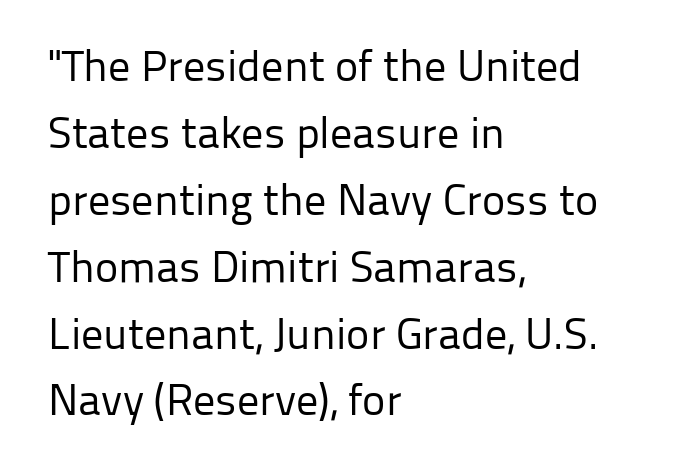
The image shows 44 px regular-weight sans-serif type, upright; set left-aligned, normal line spacing (1.52x), normal letter spacing, not underlined; low stroke contrast and a medium x-height.
